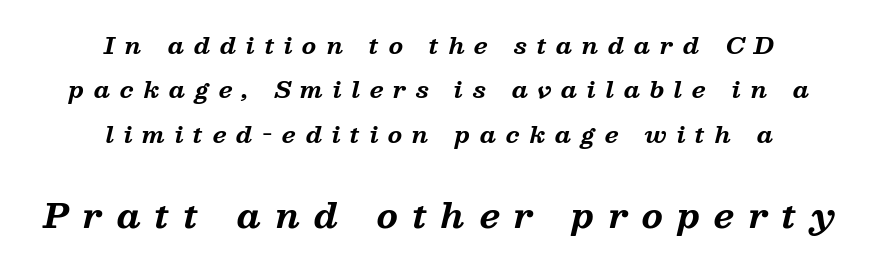
{"serif": "yes", "italic": "yes", "lean": "right", "slant_degrees": 13, "bold": "yes", "weight": "bold", "width": "normal", "stroke_contrast": "medium", "x_height": "medium", "monospaced": "no", "underline": "no", "align": "center", "line_spacing": "loose", "line_spacing_ratio": 1.93, "letter_spacing": "wide", "letter_spacing_em": 0.42, "larger_block": "second", "size_ratio": 1.48, "glyph_px": 34}
